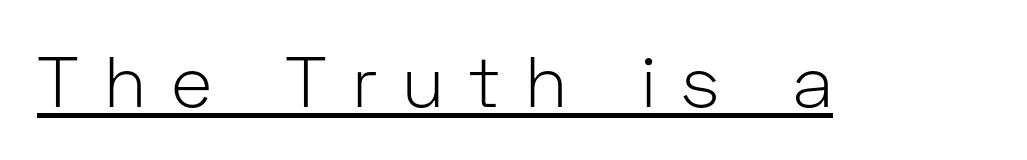
Q: Is the text bold? A: No.
Q: Is the text italic (slanted)? A: No, it is upright.
Q: Is the typeface a serif or a sans-serif typeface? A: Sans-serif.
Q: Is the text underlined? A: Yes.
Q: Is the spacing between letters normal or unusually wide? A: Unusually wide.
Q: Width (condensed, normal, or wide)? A: Normal.
Q: Stroke contrast? A: Low.
Q: x-height? A: Medium.
Q: Monospaced? A: No.
